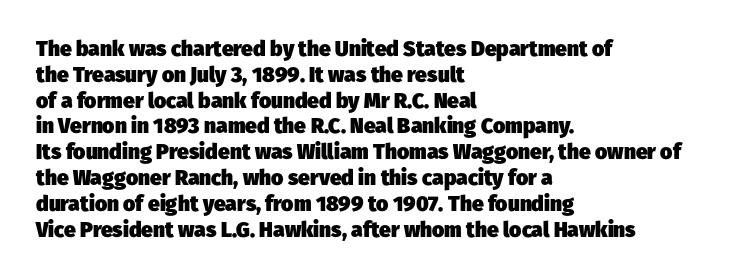
Q: Is the text bold? A: Yes.
Q: Is the text underlined? A: No.
Q: How is the paragraph aligned? A: Left-aligned.
Q: Is the spacing between letters normal or unusually wide? A: Normal.
